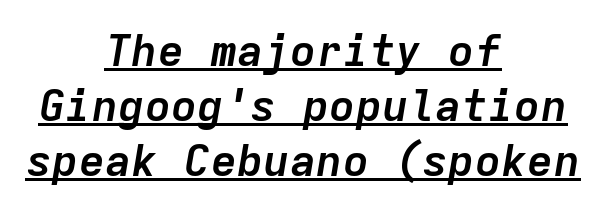
{"italic": "yes", "lean": "right", "slant_degrees": 9, "bold": "yes", "weight": "semibold", "width": "normal", "stroke_contrast": "low", "x_height": "medium", "monospaced": "yes", "underline": "yes", "align": "center", "line_spacing": "normal", "line_spacing_ratio": 1.25, "letter_spacing": "normal", "letter_spacing_em": 0.0, "glyph_px": 44}
